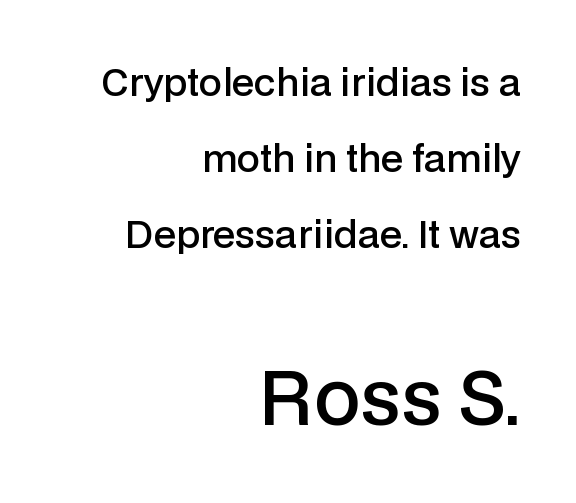
Q: Is the text bold? A: Semi-bold.
Q: Is the text italic (slanted)? A: No, it is upright.
Q: Is the typeface a serif or a sans-serif typeface? A: Sans-serif.
Q: Is the text underlined? A: No.
Q: How is the paragraph aligned? A: Right-aligned.
Q: Is the spacing between letters normal or unusually wide? A: Normal.
Q: Is the spacing between lines tight, normal or loose? A: Loose.
Q: Which block of text is set in a larger size, the first (top) or the second (bottom)? A: The second (bottom) one.
Q: Width (condensed, normal, or wide)? A: Normal.
Q: Stroke contrast? A: Low.
Q: x-height? A: Medium.
Q: Monospaced? A: No.
